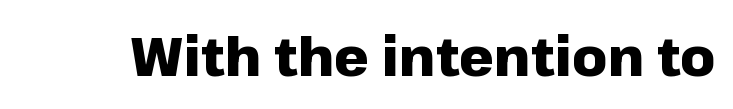
Q: Is the text bold? A: Yes.
Q: Is the text italic (slanted)? A: No, it is upright.
Q: Is the typeface a serif or a sans-serif typeface? A: Sans-serif.
Q: Is the text underlined? A: No.
Q: Is the spacing between letters normal or unusually wide? A: Normal.
Q: Width (condensed, normal, or wide)? A: Normal.
Q: Stroke contrast? A: Low.
Q: x-height? A: Medium.
Q: Monospaced? A: No.
